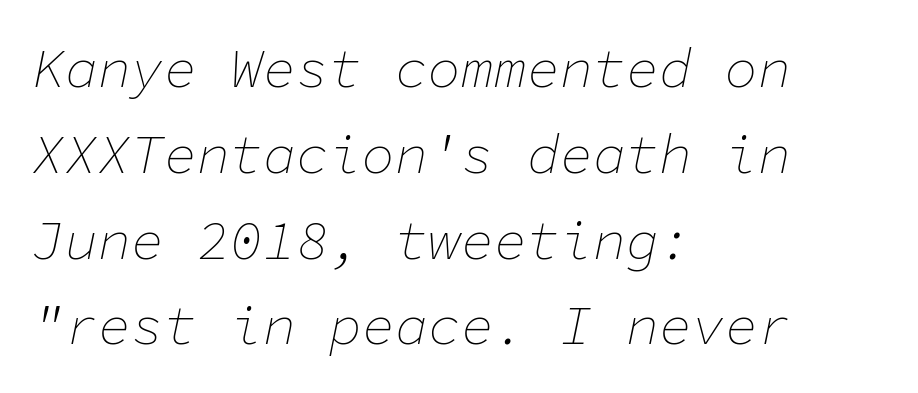
Horizontal alignment here is leftward, the default for most running prose. Think of a typewriter: that constant character pitch is what you see here. Whoever set this chose a conventional vertical rhythm. The glyphs look as if they've been sheared to an angle.
